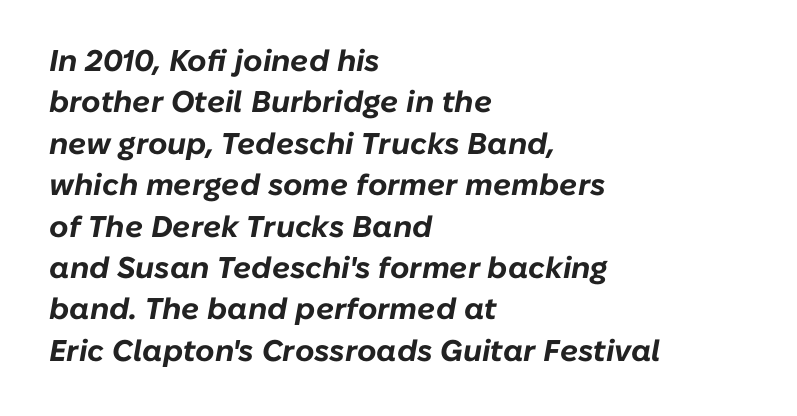
Q: Is the text bold? A: Yes.
Q: Is the text italic (slanted)? A: Yes, it leans right by about 10 degrees.
Q: Is the text underlined? A: No.
Q: How is the paragraph aligned? A: Left-aligned.
Q: Is the spacing between letters normal or unusually wide? A: Normal.
Q: Is the spacing between lines tight, normal or loose? A: Normal.
Q: Width (condensed, normal, or wide)? A: Normal.
Q: Stroke contrast? A: Low.
Q: x-height? A: Medium.
Q: Monospaced? A: No.
